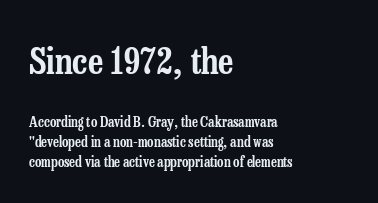
No italicization has been applied; the sample stays upright. The passage shown is typed in a proportional face where columns would drift. The gaps between neighbouring characters are ordinary and unremarkable. The rows are spaced the way most documents space them.
